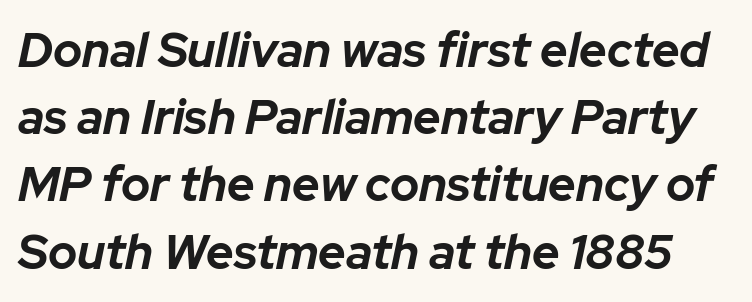
Proportional: the letters do not fall into vertical columns. Strong, thick strokes mark this as bold type. Observe the lean: these are italic letterforms. Honestly, the letter spacing is just normal — you wouldn't notice it. Any mark beneath the type? The region is blank.
